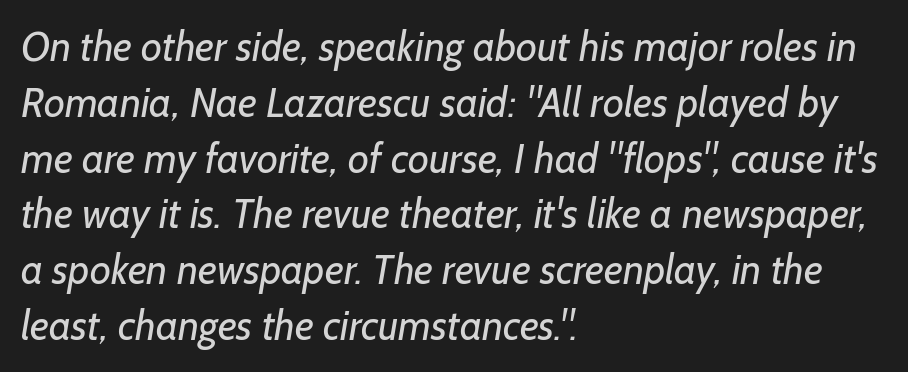
Q: Is the text bold? A: No.
Q: Is the typeface a serif or a sans-serif typeface? A: Sans-serif.
Q: Is the text underlined? A: No.
Q: How is the paragraph aligned? A: Left-aligned.
Q: Is the spacing between letters normal or unusually wide? A: Normal.
Q: Is the spacing between lines tight, normal or loose? A: Normal.
Q: Width (condensed, normal, or wide)? A: Normal.
Q: Stroke contrast? A: Low.
Q: x-height? A: Medium.
Q: Monospaced? A: No.
